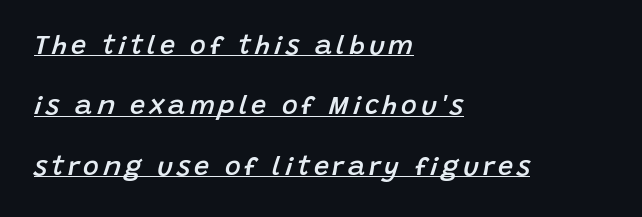
{"italic": "yes", "lean": "right", "slant_degrees": 15, "bold": "semi", "underline": "yes", "align": "left", "line_spacing": "loose", "line_spacing_ratio": 2.24, "glyph_px": 27}
